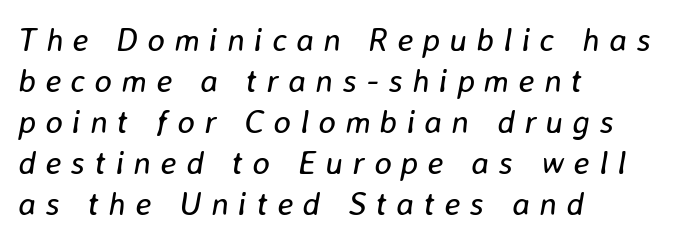
{"italic": "yes", "lean": "right", "slant_degrees": 8, "bold": "no", "weight": "regular", "width": "normal", "stroke_contrast": "low", "x_height": "medium", "monospaced": "no", "underline": "no", "align": "left", "line_spacing_ratio": 1.24, "letter_spacing": "wide", "letter_spacing_em": 0.28, "glyph_px": 33}
